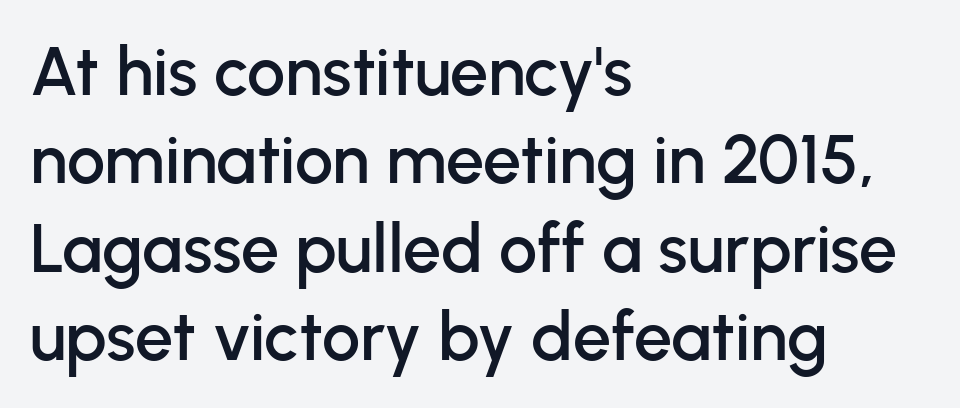
A typesetter would call this proportional, since set widths differ per character. Anything drawn beneath the words? Only blank space. The line texture is even and compact thanks to regular tracking. The block of text has a typical density, with ordinary space between rows. The rendering shows plain stroke endings on the letterforms — a sans-serif design.
